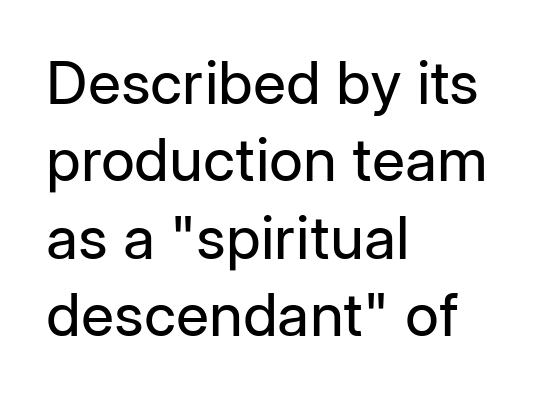
The face used here is proportionally spaced, like ordinary book or web type. Counters stay open thanks to moderate or lighter strokes. The horizontal fit of the characters is conventional and even. Examine the stroke ends and you'll find no serifs.
